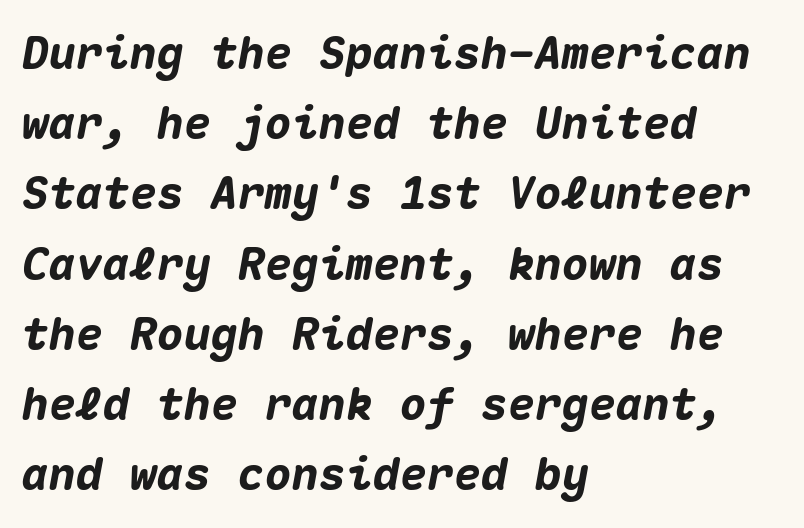
Caption: standard tracking, unaltered. The font's italic variant was chosen for this text. Leading: standard. Heavy, bold letterforms. Here the designer chose a console-style face with uniform glyph widths. Nobody drew a line under any word here.
